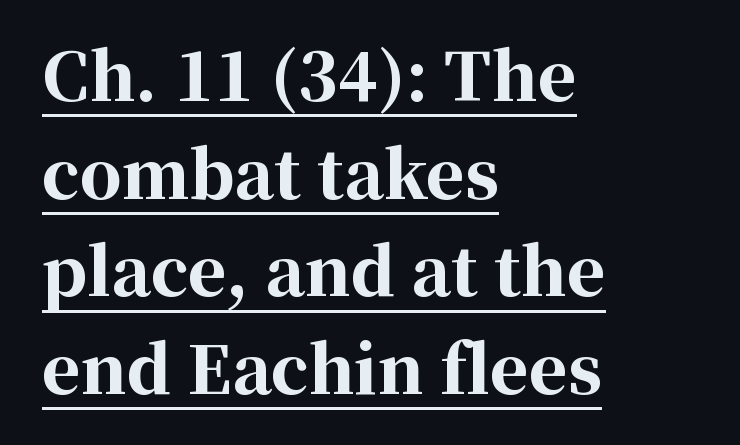
Compared with a centered layout, this one pins lines to the left instead. Bold? Absolutely — the strokes are thick and heavy. A typesetter would call this zero additional tracking. Little horizontal feet cap the strokes, marking this as serif type. This sample has the flowing, uneven cadence of proportional lettering. Leading matches the norm, producing a regular column.
